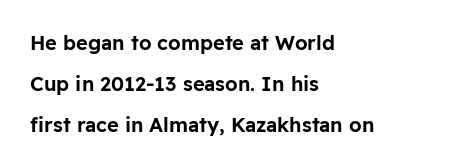
Underlining? Definitely not there. Whoever set this chose breathing room over compactness in the vertical rhythm. This rendering leaves character spacing at its baseline value. You can tell it's not italic because the verticals are truly vertical. The typesetter chose a ragged-right arrangement here.
